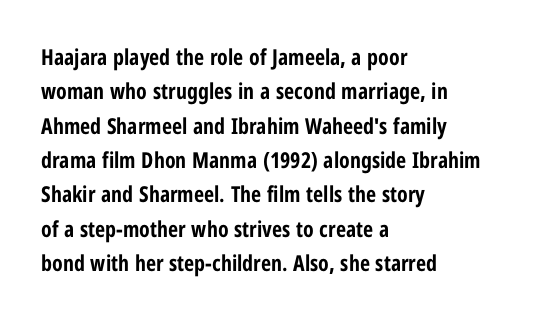
Upright lettering throughout. Just letters on the line, the space beneath them empty. The vertical gap from one line to the next is medium. Strong, thick strokes mark this as bold type. Short and long lines alike share a common starting point at left.
